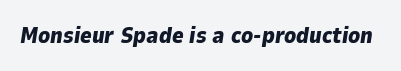
The image shows 22 px bold type, italic (leaning right); set normal letter spacing, not underlined.
